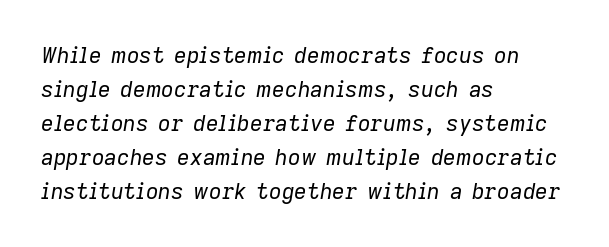
No letter is thick-stroked: the sample isn't bold. The paragraph shown leans on its left margin. Default kerning and tracking; the words read as compact shapes. The space beneath each line is pristine and unruled. How would I describe the line gaps? Plain and ordinary.
